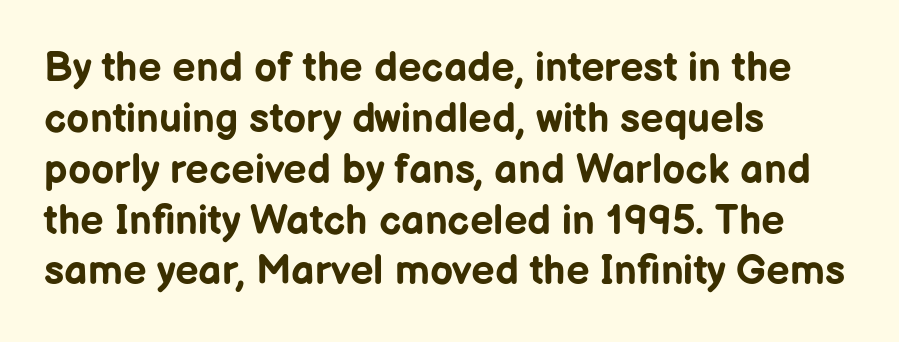
The image shows 41 px bold sans-serif type, upright; set left-aligned, line spacing 1.24x, normal letter spacing, not underlined; low stroke contrast and a medium x-height.
